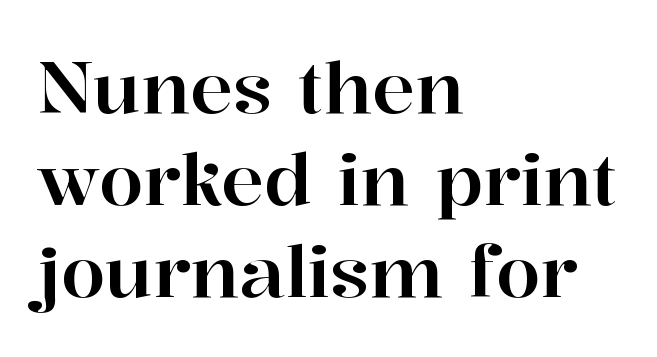
Compared with typical paragraphs, the rows here are spaced about the same. Does extra space separate the letters? No, they use regular spacing. Old-style or modern, the face here clearly has serifs. Line starts are locked; line ends wander. The axis of the letterforms is exactly vertical.
